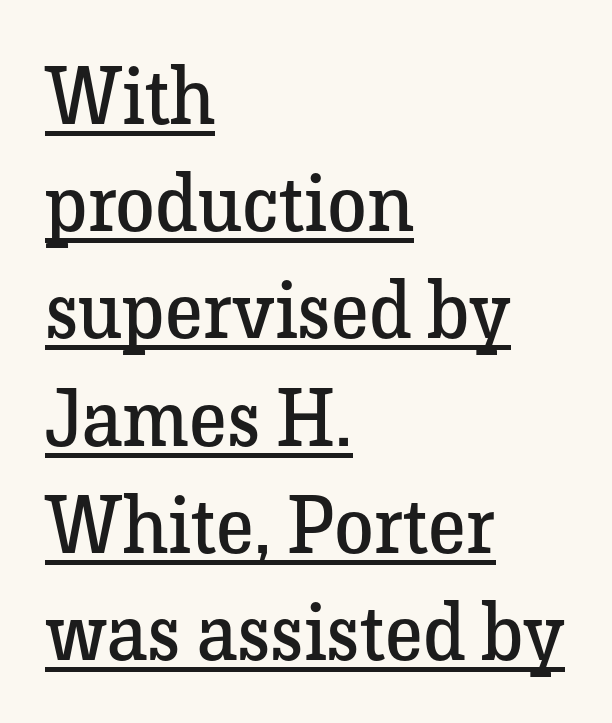
Q: Is the text bold? A: No.
Q: Is the text italic (slanted)? A: No, it is upright.
Q: Is the typeface a serif or a sans-serif typeface? A: Serif.
Q: Is the text underlined? A: Yes.
Q: How is the paragraph aligned? A: Left-aligned.
Q: Is the spacing between letters normal or unusually wide? A: Normal.
Q: Is the spacing between lines tight, normal or loose? A: Normal.
Q: Width (condensed, normal, or wide)? A: Normal.
Q: Stroke contrast? A: Low.
Q: x-height? A: Medium.
Q: Monospaced? A: No.
